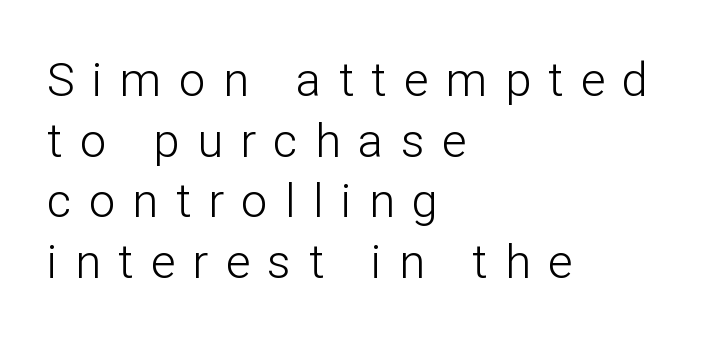
Q: Is the text bold? A: No.
Q: Is the text italic (slanted)? A: No, it is upright.
Q: Is the typeface a serif or a sans-serif typeface? A: Sans-serif.
Q: Is the text underlined? A: No.
Q: How is the paragraph aligned? A: Left-aligned.
Q: Is the spacing between letters normal or unusually wide? A: Unusually wide.
Q: Is the spacing between lines tight, normal or loose? A: Normal.
Q: Width (condensed, normal, or wide)? A: Normal.
Q: Stroke contrast? A: Low.
Q: x-height? A: Medium.
Q: Monospaced? A: No.
